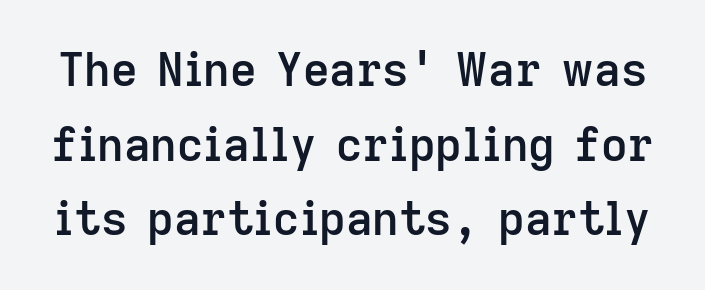
{"serif": "no", "italic": "no", "bold": "semi", "weight": "semibold", "width": "normal", "stroke_contrast": "low", "x_height": "medium", "monospaced": "no", "underline": "no", "line_spacing": "normal", "line_spacing_ratio": 1.62, "letter_spacing": "normal", "letter_spacing_em": 0.0, "glyph_px": 46}
